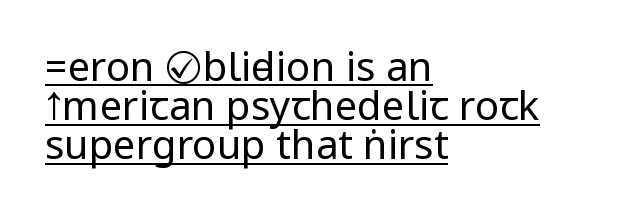
Q: Is the text bold? A: No.
Q: Is the text italic (slanted)? A: No, it is upright.
Q: Is the typeface a serif or a sans-serif typeface? A: Sans-serif.
Q: Is the text underlined? A: Yes.
Q: How is the paragraph aligned? A: Left-aligned.
Q: Is the spacing between letters normal or unusually wide? A: Normal.
Q: Is the spacing between lines tight, normal or loose? A: Tight.
Q: Width (condensed, normal, or wide)? A: Condensed.
Q: Stroke contrast? A: Low.
